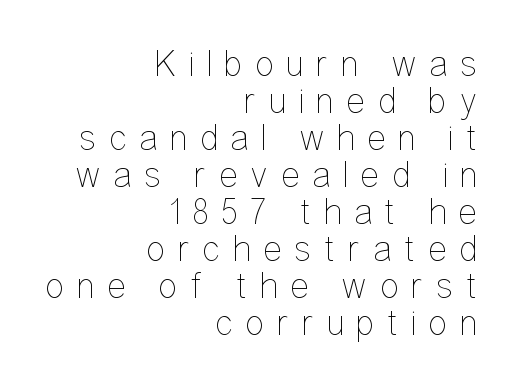
Q: Is the text bold? A: No.
Q: Is the text italic (slanted)? A: No, it is upright.
Q: Is the text underlined? A: No.
Q: How is the paragraph aligned? A: Right-aligned.
Q: Is the spacing between letters normal or unusually wide? A: Unusually wide.
Q: Is the spacing between lines tight, normal or loose? A: Tight.
Q: Width (condensed, normal, or wide)? A: Condensed.
Q: Stroke contrast? A: Low.
Q: x-height? A: Medium.
Q: Monospaced? A: No.
